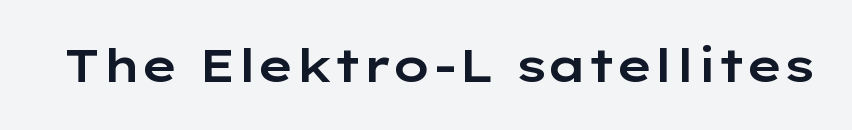
The image shows 46 px wide sans-serif type, upright; set normal letter spacing, not underlined; low stroke contrast and a medium x-height.
